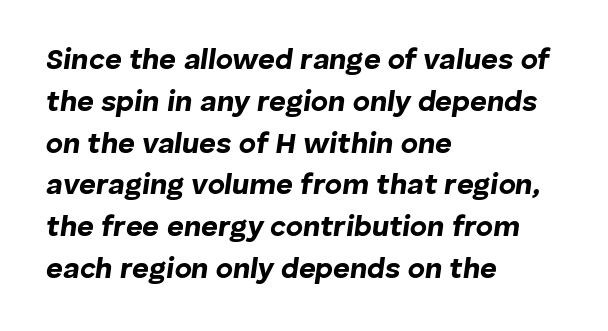
The image shows 29 px bold type, italic (leaning right); set left-aligned, normal line spacing (1.44x), normal letter spacing, not underlined; low stroke contrast and a medium x-height.
